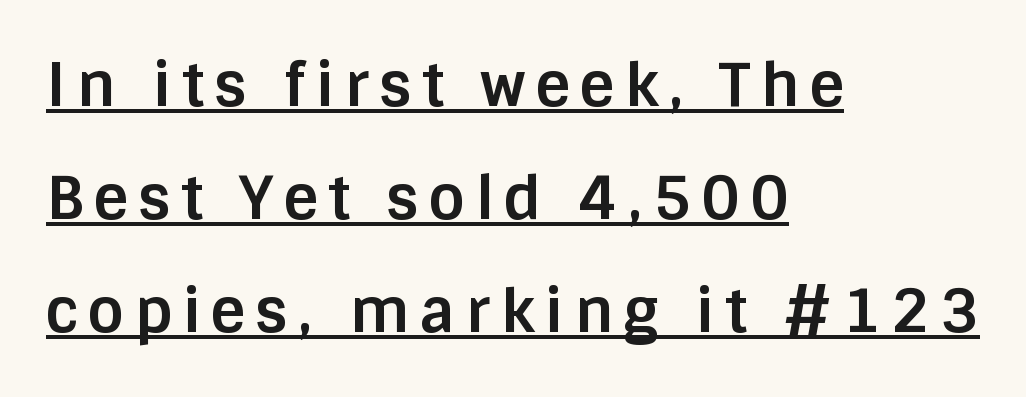
The image shows 60 px bold sans-serif type, upright; set left-aligned, line spacing 1.88x, underlined; low stroke contrast and a large x-height.
